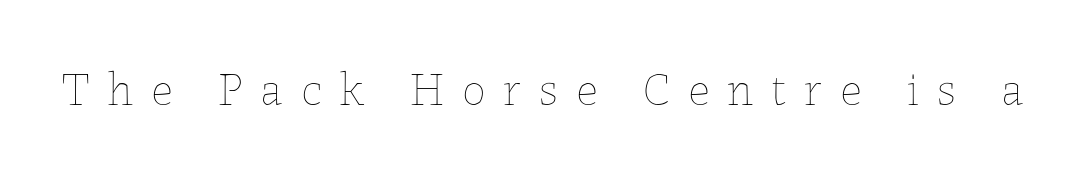
The image shows 47 px thin type, upright; set unusually wide letter spacing (+0.38 em), not underlined; low stroke contrast and a medium x-height.
